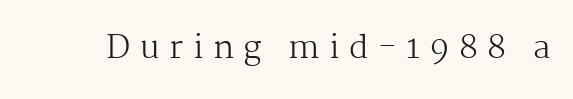
Unlike a clean sans, this face finishes its strokes with serifs. Proportional: the letters do not fall into vertical columns. Anything drawn beneath the words? Only blank space. Vertical strokes here are truly vertical. The typesetting does not lean heavy: it is not bold. Observe the wide spacing: letters keep a clear distance from each other.
